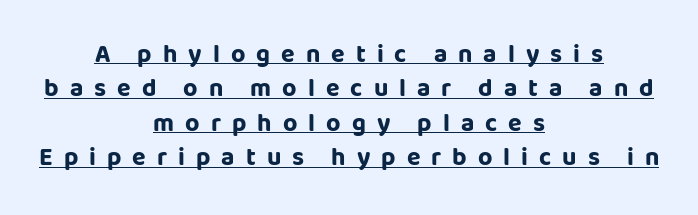
Q: Is the text bold? A: Yes.
Q: Is the text italic (slanted)? A: No, it is upright.
Q: Is the text underlined? A: Yes.
Q: How is the paragraph aligned? A: Centered.
Q: Is the spacing between letters normal or unusually wide? A: Unusually wide.
Q: Is the spacing between lines tight, normal or loose? A: Normal.
